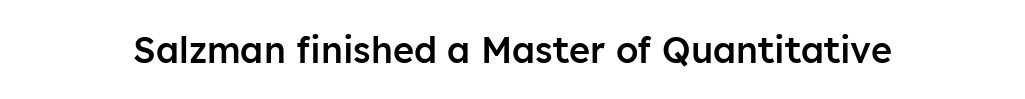
The image shows 36 px semibold sans-serif type, upright; set normal letter spacing, not underlined; low stroke contrast and a medium x-height.
